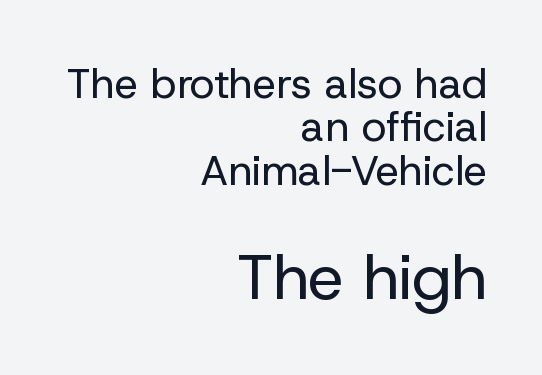
The image shows 63 px regular-weight sans-serif type, upright; set right-aligned, tight line spacing (1.03x), normal letter spacing, not underlined; the second (bottom) block is 1.5x larger; low stroke contrast and a medium x-height.
